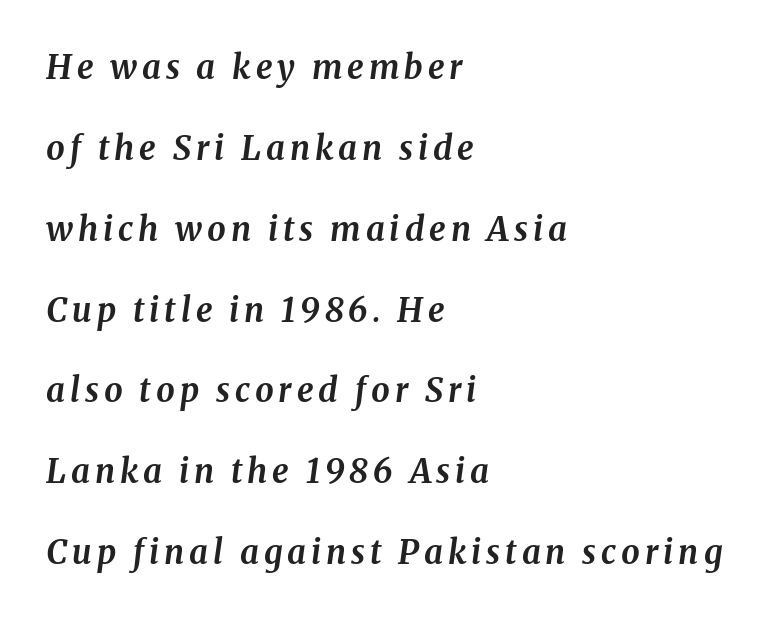
Q: Is the text bold? A: Yes.
Q: Is the text italic (slanted)? A: Yes, it leans right by about 8 degrees.
Q: Is the text underlined? A: No.
Q: How is the paragraph aligned? A: Left-aligned.
Q: Is the spacing between lines tight, normal or loose? A: Loose.
Q: Width (condensed, normal, or wide)? A: Normal.
Q: Stroke contrast? A: Medium.
Q: x-height? A: Medium.
Q: Monospaced? A: No.
